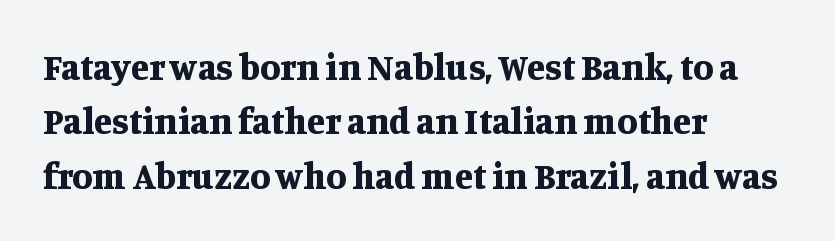
Q: Is the text bold? A: Yes.
Q: Is the text italic (slanted)? A: No, it is upright.
Q: Is the typeface a serif or a sans-serif typeface? A: Serif.
Q: Is the text underlined? A: No.
Q: How is the paragraph aligned? A: Left-aligned.
Q: Is the spacing between letters normal or unusually wide? A: Normal.
Q: Is the spacing between lines tight, normal or loose? A: Normal.
Q: Width (condensed, normal, or wide)? A: Normal.
Q: Stroke contrast? A: Medium.
Q: x-height? A: Large.
Q: Monospaced? A: No.
